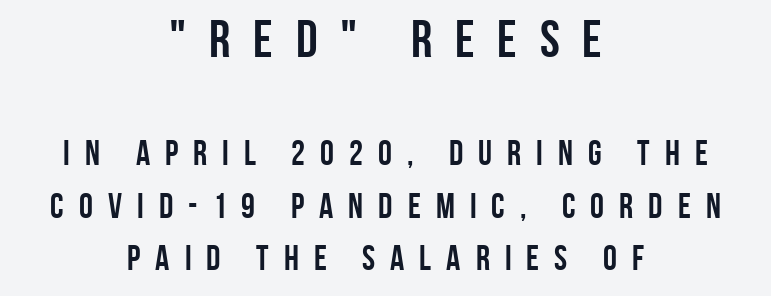
The tracking jumps out immediately: characters are airy and widely separated. The rendering shows plain stroke endings on the letterforms — a sans-serif design. Strong, thick strokes mark this as bold type. Vertically, the passage feels balanced, rows spaced as you'd expect. The setting favours the middle, as headings and verse often do.
